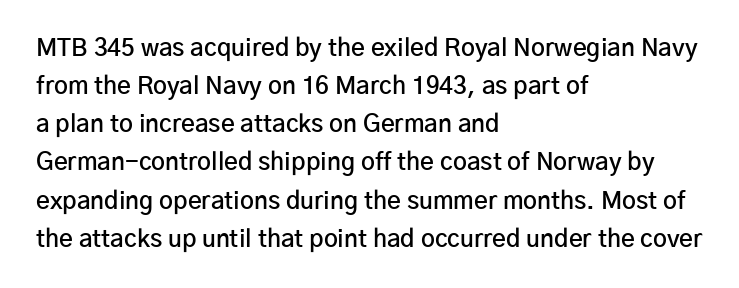
The image shows 24 px text type, upright; set left-aligned, normal line spacing (1.59x), normal letter spacing, not underlined.
